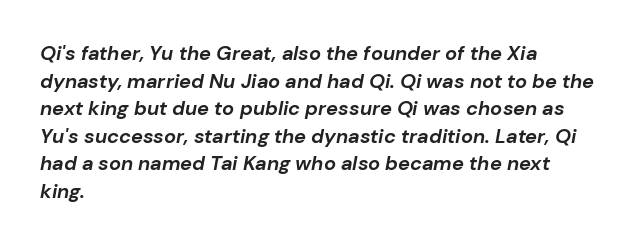
Q: Is the text bold? A: Yes.
Q: Is the text italic (slanted)? A: Yes, it leans right by about 10 degrees.
Q: Is the text underlined? A: No.
Q: How is the paragraph aligned? A: Left-aligned.
Q: Is the spacing between letters normal or unusually wide? A: Normal.
Q: Is the spacing between lines tight, normal or loose? A: Normal.
